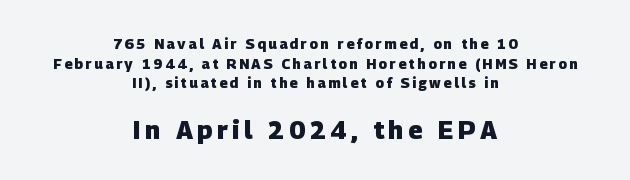
The image shows 25 px bold type; set centered, normal line spacing (1.4x), not underlined; the second (bottom) block is 1.79x larger.
